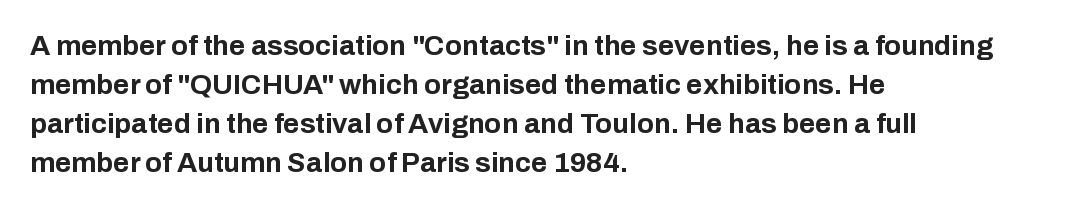
In terms of posture, this sample is upright. Does the weight exceed regular? Yes, all the way to bold. Nothing unusual about the tracking: characters are spaced as the font intends. The line-height multiplier appears to be the usual default. The face used here is proportionally spaced, like ordinary book or web type. The words here are not underlined.
